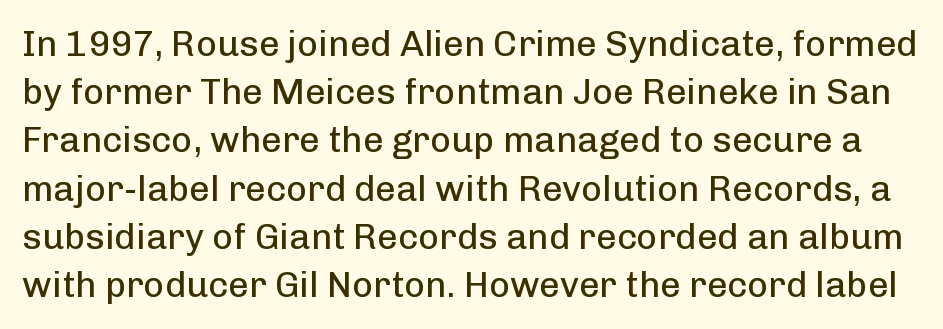
{"serif": "no", "italic": "no", "bold": "no", "weight": "regular", "width": "normal", "stroke_contrast": "low", "x_height": "medium", "monospaced": "no", "underline": "no", "line_spacing": "normal", "line_spacing_ratio": 1.34, "letter_spacing": "normal", "letter_spacing_em": 0.0, "glyph_px": 36}
